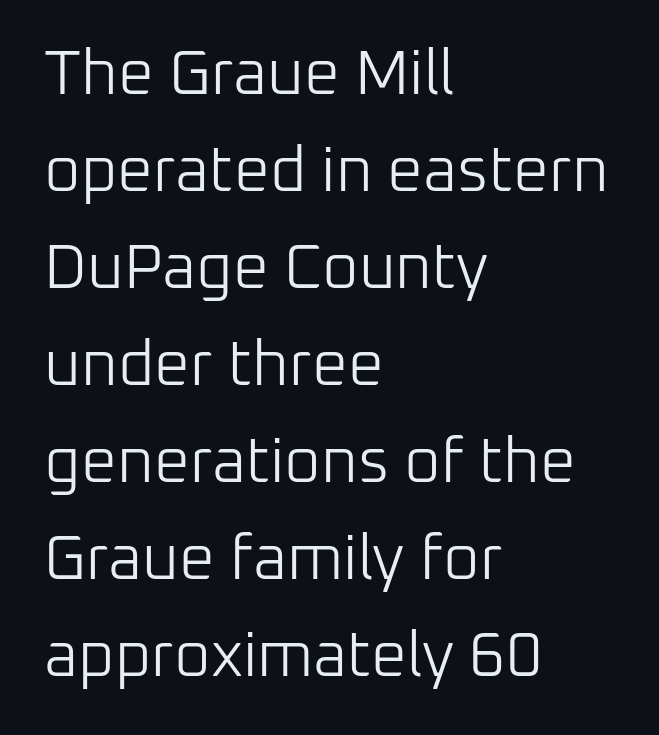
Compared with typical body copy, the letter spacing here is the same. Italic? Not at all — the glyphs are vertical. Rule under the text: the space is simply empty. These glyphs show unthickened strokes, regular width or finer. The face used here is a sans, in the tradition of grotesques and geometrics.
